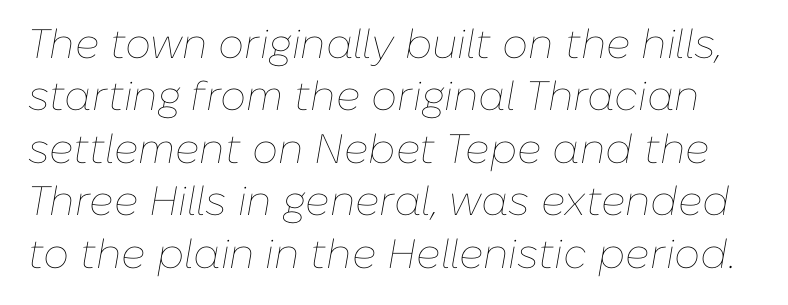
Lines of text with bare space underneath. Think of a printed novel: that variable character pitch is what you see here. Rendered with sloped, italic letterforms. Each stroke keeps to a modest, everyday thickness or less.
